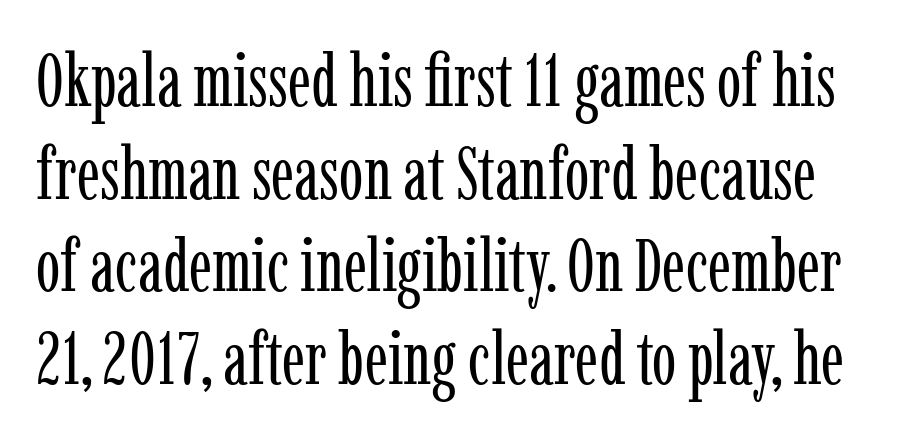
{"serif": "yes", "italic": "no", "bold": "no", "weight": "regular", "width": "condensed", "stroke_contrast": "low", "x_height": "medium", "monospaced": "no", "underline": "no", "line_spacing": "normal", "line_spacing_ratio": 1.27, "letter_spacing": "normal", "letter_spacing_em": 0.0, "glyph_px": 73}
